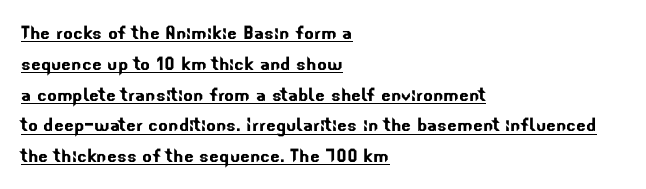
Q: Is the text underlined? A: Yes.
Q: How is the paragraph aligned? A: Left-aligned.
Q: Is the spacing between letters normal or unusually wide? A: Normal.
Q: Is the spacing between lines tight, normal or loose? A: Normal.
